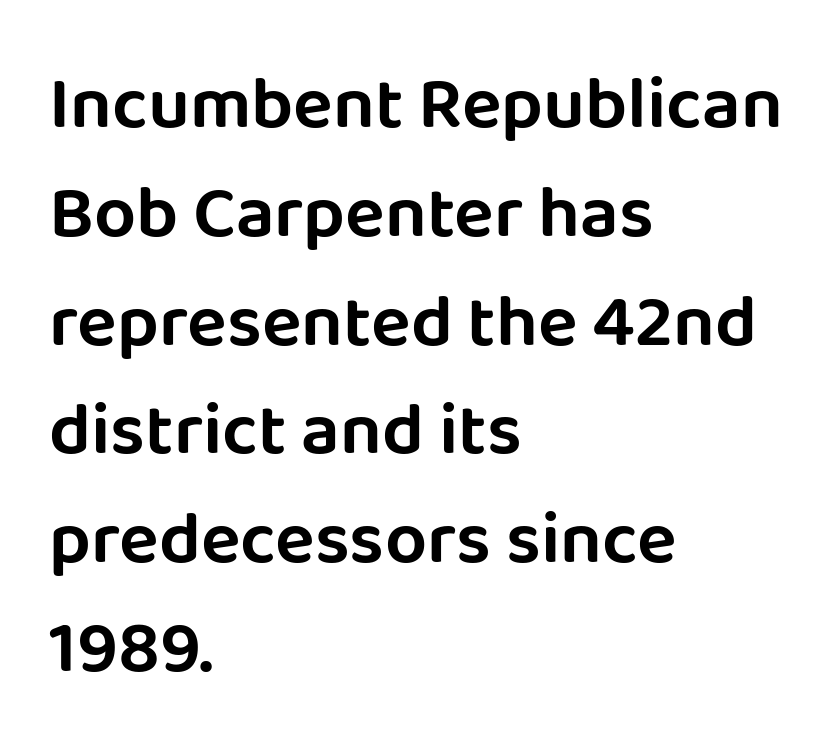
The area under the type is left untouched. Font category for this specimen: sans-serif. The compositor pushed each line to the left boundary. Evenly set lines give the paragraph a standard silhouette. The font's upright variant was chosen for this text.
